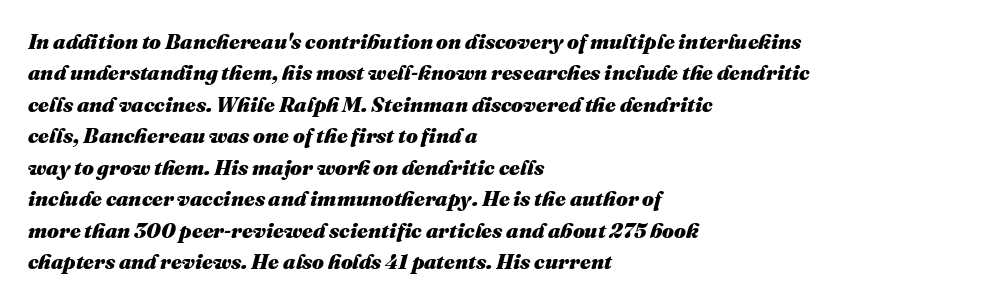
Q: Is the text bold? A: Yes.
Q: Is the text italic (slanted)? A: Yes, it leans right by about 16 degrees.
Q: Is the text underlined? A: No.
Q: How is the paragraph aligned? A: Left-aligned.
Q: Is the spacing between letters normal or unusually wide? A: Normal.
Q: Is the spacing between lines tight, normal or loose? A: Normal.
